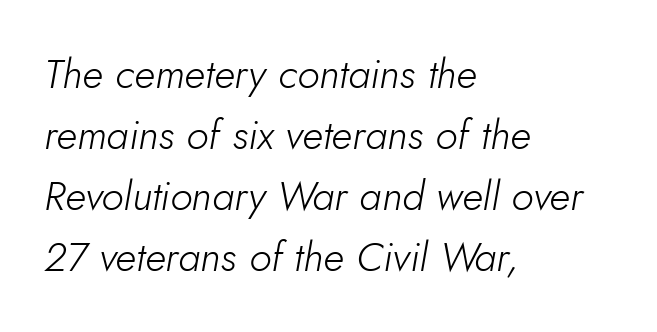
Q: Is the text bold? A: No.
Q: Is the text italic (slanted)? A: Yes, it leans right by about 5 degrees.
Q: Is the text underlined? A: No.
Q: How is the paragraph aligned? A: Left-aligned.
Q: Is the spacing between letters normal or unusually wide? A: Normal.
Q: Is the spacing between lines tight, normal or loose? A: Normal.
Q: Width (condensed, normal, or wide)? A: Normal.
Q: Stroke contrast? A: Low.
Q: x-height? A: Small.
Q: Monospaced? A: No.
